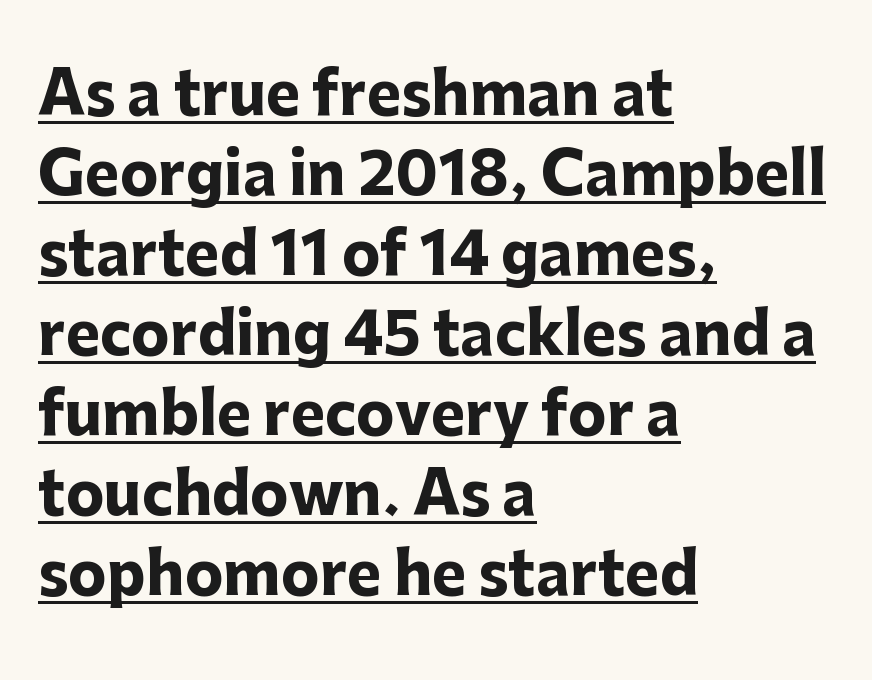
{"serif": "no", "italic": "no", "bold": "yes", "weight": "heavy", "width": "normal", "stroke_contrast": "low", "x_height": "medium", "monospaced": "no", "underline": "yes", "align": "left", "line_spacing": "normal", "line_spacing_ratio": 1.38, "letter_spacing": "normal", "letter_spacing_em": 0.0, "glyph_px": 58}
